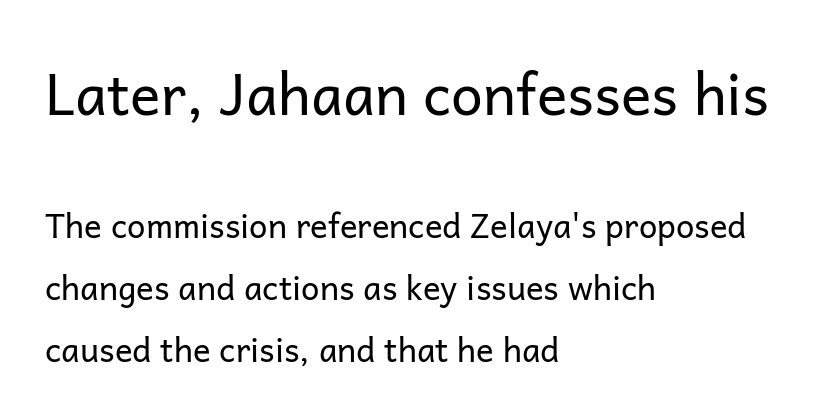
Q: Is the text bold? A: No.
Q: Is the text italic (slanted)? A: No, it is upright.
Q: Is the typeface a serif or a sans-serif typeface? A: Sans-serif.
Q: Is the text underlined? A: No.
Q: How is the paragraph aligned? A: Left-aligned.
Q: Is the spacing between letters normal or unusually wide? A: Normal.
Q: Which block of text is set in a larger size, the first (top) or the second (bottom)? A: The first (top) one.
Q: Width (condensed, normal, or wide)? A: Normal.
Q: Stroke contrast? A: Low.
Q: x-height? A: Medium.
Q: Monospaced? A: No.
